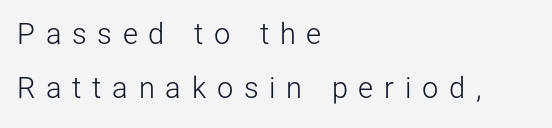
The image shows 29 px light sans-serif type, upright; set left-aligned, line spacing 1.85x, unusually wide letter spacing (+0.37 em), not underlined; low stroke contrast and a medium x-height.
